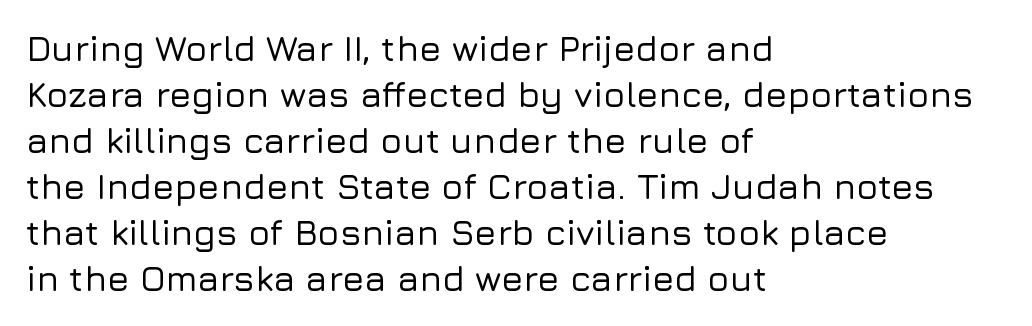
Q: Is the text italic (slanted)? A: No, it is upright.
Q: Is the typeface a serif or a sans-serif typeface? A: Sans-serif.
Q: Is the text underlined? A: No.
Q: How is the paragraph aligned? A: Left-aligned.
Q: Is the spacing between letters normal or unusually wide? A: Normal.
Q: Is the spacing between lines tight, normal or loose? A: Normal.
Q: Width (condensed, normal, or wide)? A: Normal.
Q: Stroke contrast? A: Low.
Q: x-height? A: Medium.
Q: Monospaced? A: No.
